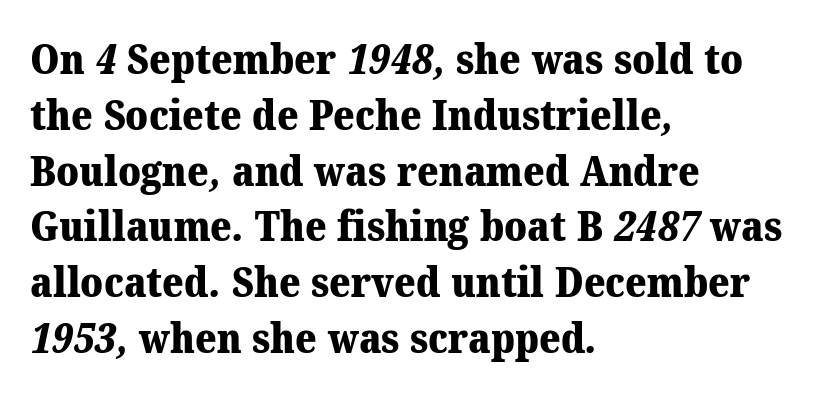
Bare-footed words on every line. Each glyph is drawn with heavy, bold strokes. In terms of leading, this rendering sits right in the middle. The passage shown is typeset with a serif family. Proportional: the letters do not fall into vertical columns.
